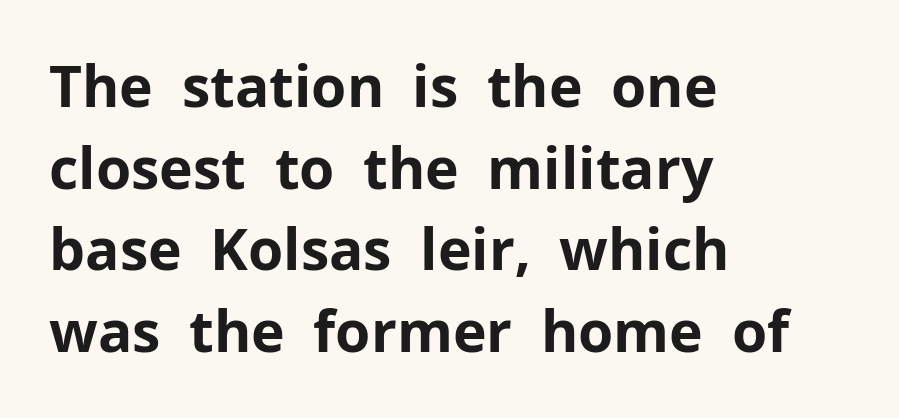
All the whitespace from short lines collects on the right. Quick note: not italic, upright. Do the characters align in a grid? No, the font is proportional. The text was rendered using a sans face with plain stroke endings. Weight check: bold — yes, fully. In terms of leading, this rendering sits right in the middle.
